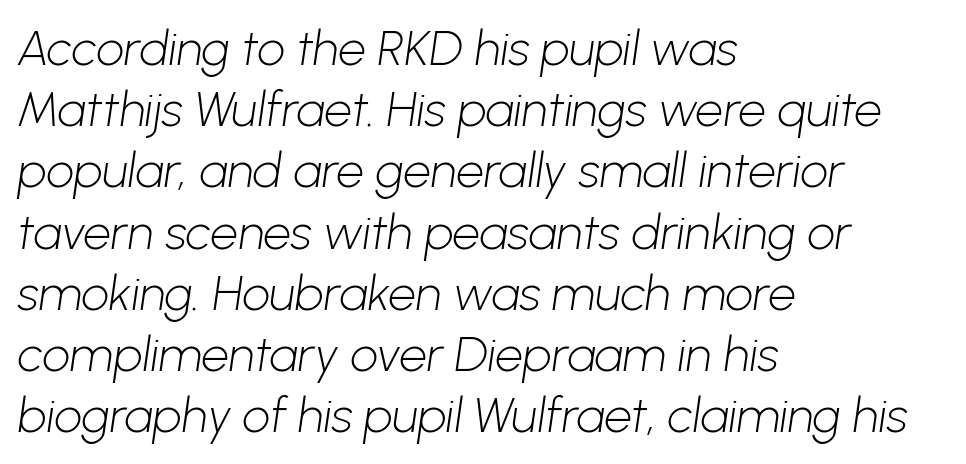
The passage shown is not underscored anywhere. Caption: standard tracking, unaltered. The paragraph shown leans on its left margin. Unbolded letterforms with no extra heft. The space between consecutive lines is moderate.
